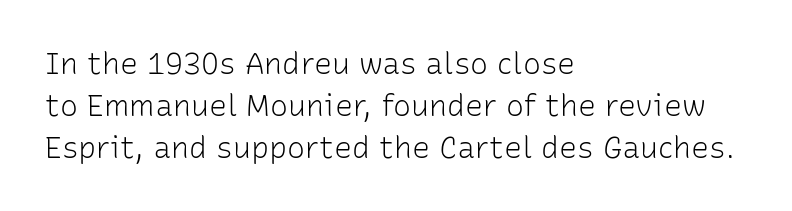
The image shows 30 px light sans-serif type, upright; set left-aligned, normal line spacing (1.4x), normal letter spacing, not underlined; low stroke contrast and a medium x-height.
